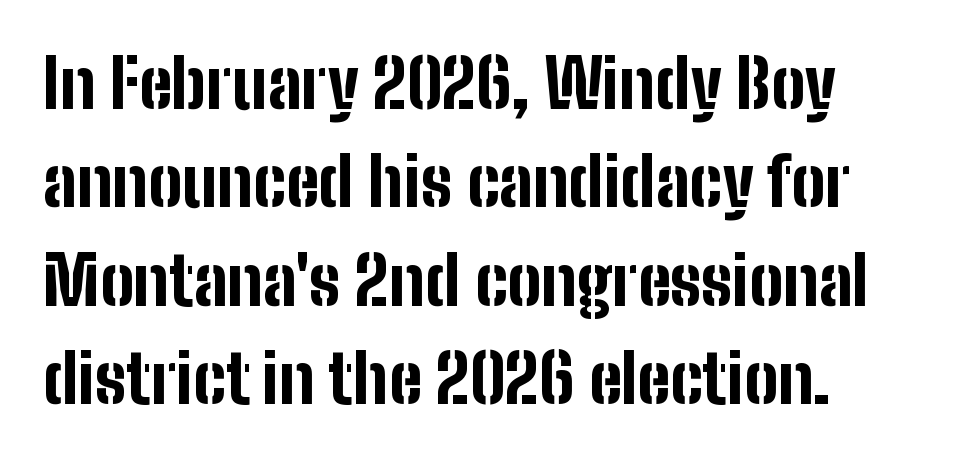
The image shows 67 px bold, condensed sans-serif type, upright; set left-aligned, normal line spacing (1.47x), normal letter spacing, not underlined; low stroke contrast and a medium x-height.
